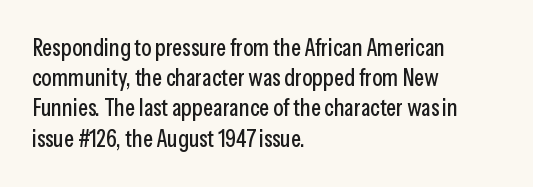
Leading: standard. Ascenders rise straight up at ninety degrees. The text block is weighted toward the left margin, trailing off unevenly rightward. Default kerning and tracking; the words read as compact shapes. Underlining? Definitely not there.
